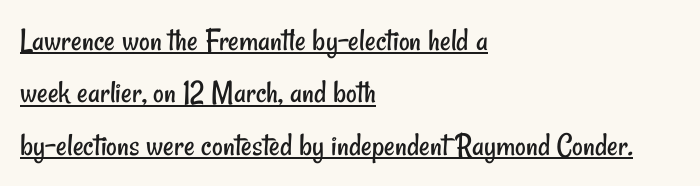
The image shows 33 px regular-weight, condensed sans-serif type; set left-aligned, normal line spacing (1.59x), normal letter spacing, underlined; low stroke contrast and a small x-height.
